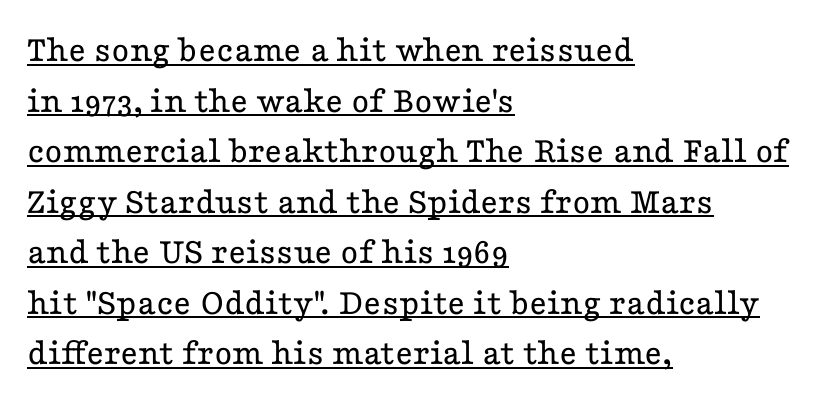
{"serif": "yes", "italic": "no", "bold": "no", "weight": "regular", "width": "wide", "stroke_contrast": "low", "x_height": "medium", "monospaced": "no", "underline": "yes", "align": "left", "line_spacing": "normal", "line_spacing_ratio": 1.33, "letter_spacing": "normal", "letter_spacing_em": 0.0, "glyph_px": 38}
